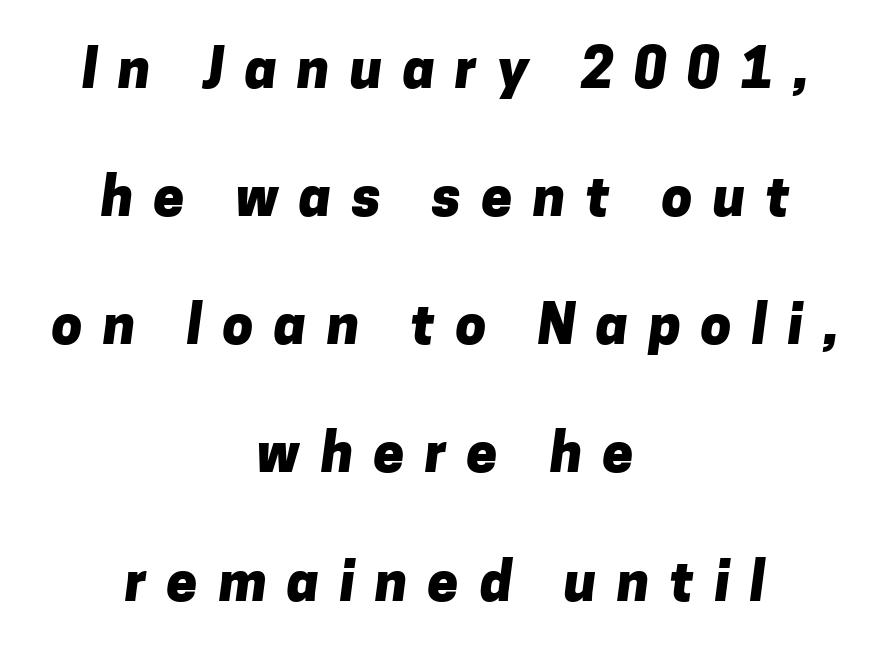
The words here are not underlined. Stroke thickness is high; the sample reads as a true bold. Think of a printed novel: that variable character pitch is what you see here. In terms of letterspacing, this is a distinctly airy, spread setting. This rendering employs a face without finishing strokes, i.e., a sans-serif. Compared with a flush-left layout, this one balances lines on the center instead.
